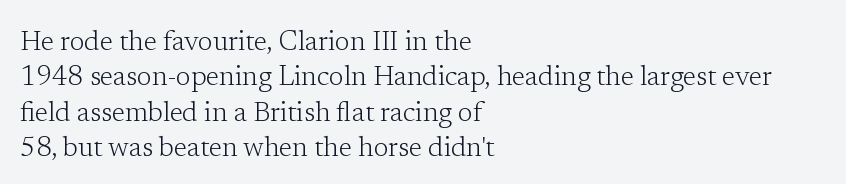
Q: Is the text bold? A: No.
Q: Is the text italic (slanted)? A: No, it is upright.
Q: Is the text underlined? A: No.
Q: How is the paragraph aligned? A: Left-aligned.
Q: Is the spacing between letters normal or unusually wide? A: Normal.
Q: Is the spacing between lines tight, normal or loose? A: Normal.
